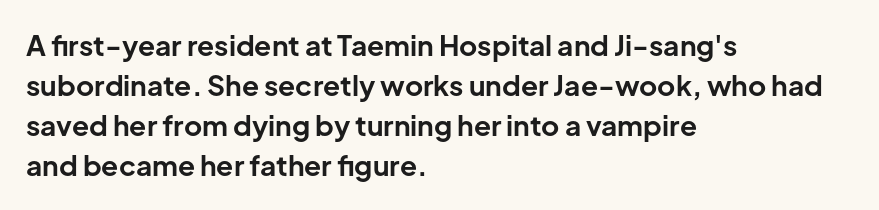
The space beneath each line is pristine and unruled. Layout note: lines flush left. How would I describe the line gaps? Plain and ordinary. The letters advance in unequal steps, a hallmark of proportional type. Is the type bold? Yes — the strokes are clearly thick and heavy.
